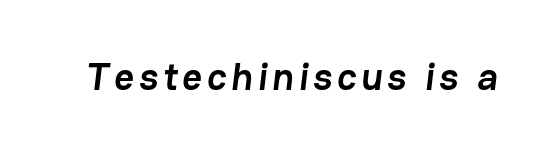
Q: Is the text bold? A: Yes.
Q: Is the typeface a serif or a sans-serif typeface? A: Sans-serif.
Q: Is the text underlined? A: No.
Q: Width (condensed, normal, or wide)? A: Normal.
Q: Stroke contrast? A: Low.
Q: x-height? A: Medium.
Q: Monospaced? A: No.
